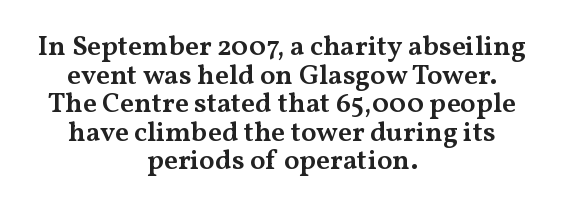
{"serif": "yes", "italic": "no", "bold": "semi", "weight": "semibold", "width": "wide", "stroke_contrast": "medium", "x_height": "medium", "monospaced": "no", "underline": "no", "align": "center", "line_spacing": "tight", "line_spacing_ratio": 1.02, "letter_spacing": "normal", "letter_spacing_em": 0.0, "glyph_px": 28}
